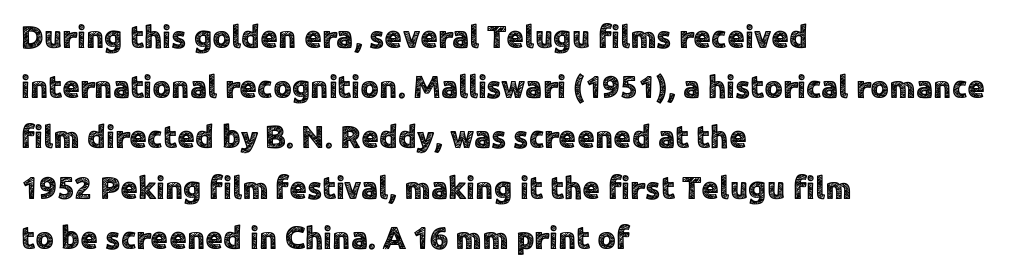
Q: Is the text italic (slanted)? A: No, it is upright.
Q: Is the typeface a serif or a sans-serif typeface? A: Sans-serif.
Q: Is the text underlined? A: No.
Q: How is the paragraph aligned? A: Left-aligned.
Q: Is the spacing between letters normal or unusually wide? A: Normal.
Q: Is the spacing between lines tight, normal or loose? A: Normal.
Q: Width (condensed, normal, or wide)? A: Normal.
Q: x-height? A: Medium.
Q: Monospaced? A: No.
